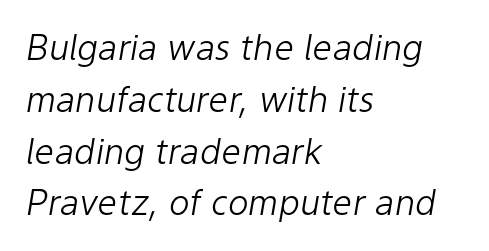
The image shows 35 px light type, italic (leaning right); set left-aligned, normal line spacing (1.48x), normal letter spacing, not underlined; low stroke contrast and a medium x-height.
